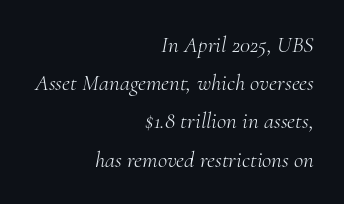
The glyphs look as if they've been sheared to an angle. A student would call this right alignment; a typographer would say flush right, rag left. The rendering uses a moderate line-height, typical for paragraphs. The gap between lines stays unmarked. Stems and bowls with no extra thickness — not bold.
